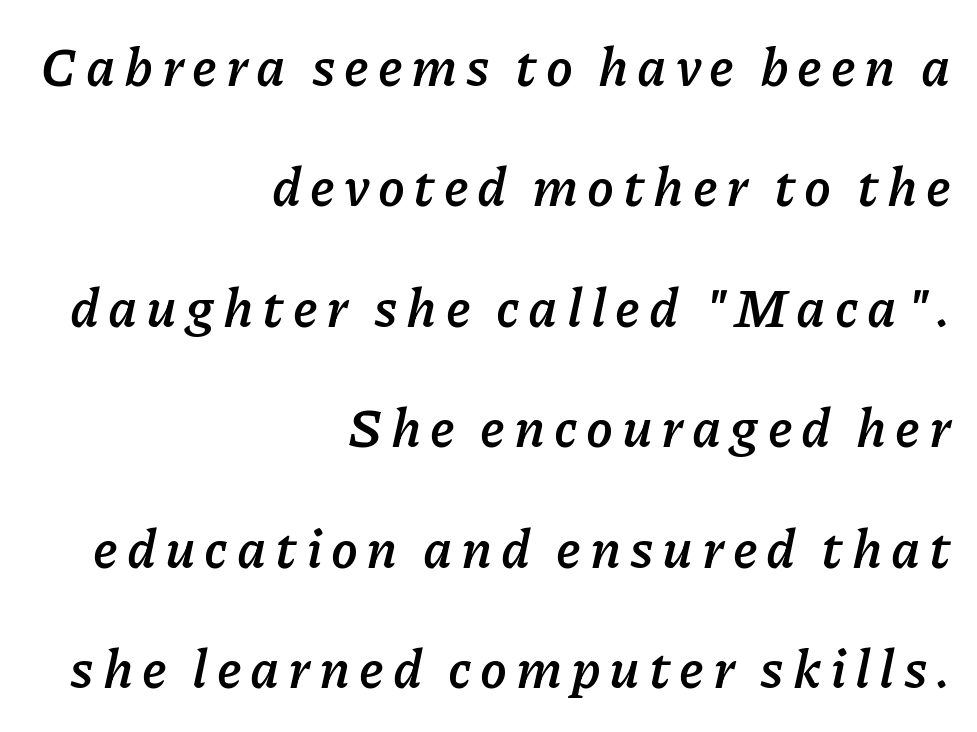
The words here are not underlined. Compared with a flush-left layout, this one pins lines to the opposite, right side. The whole block is typeset with a tilt. Think of a printed novel: that variable character pitch is what you see here. A typesetter would call this leading open, well beyond the default.
